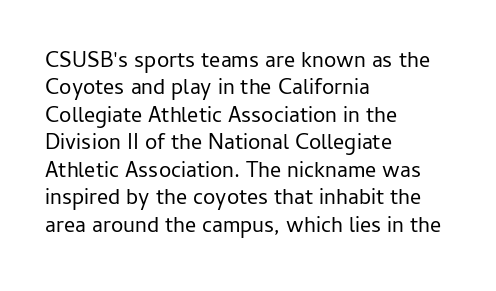
Counters stay open thanks to moderate or lighter strokes. All the whitespace from short lines collects on the right. Normally led — the rows are evenly, conventionally spaced. The glyphs are unaccompanied by any horizontal stroke below them.
